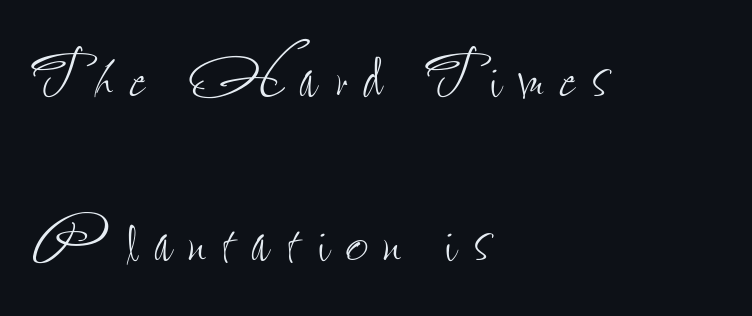
{"bold": "no", "weight": "thin", "width": "condensed", "stroke_contrast": "low", "x_height": "small", "monospaced": "no", "underline": "no", "align": "left", "line_spacing": "loose", "line_spacing_ratio": 2.07, "letter_spacing": "wide", "letter_spacing_em": 0.21, "glyph_px": 79}
